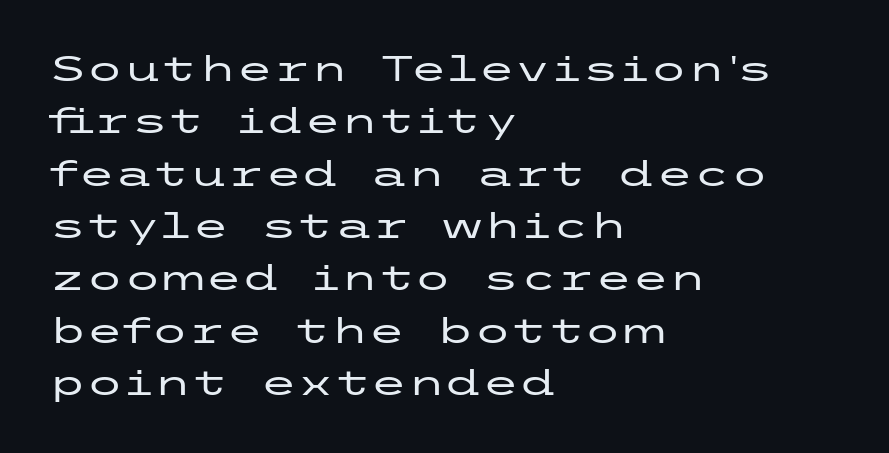
The rendering uses a moderate line-height, typical for paragraphs. Does the type have serifs? No, each stem ends abruptly. Is the block centered? No — it sits flush against the left margin. Upright lettering throughout.
